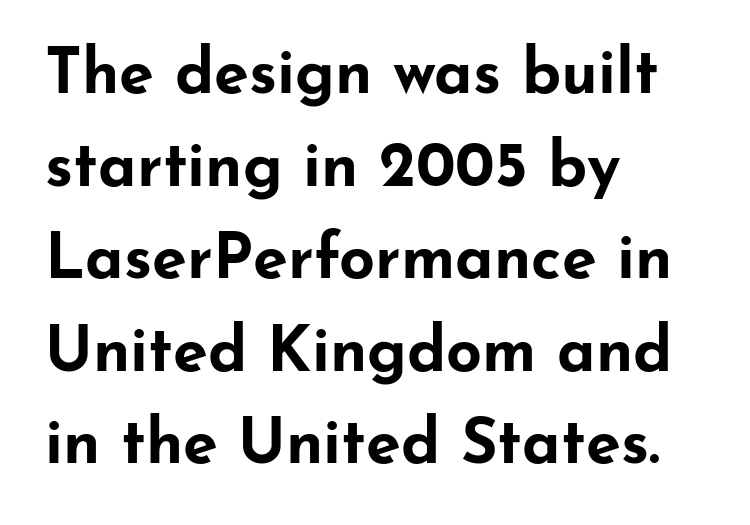
{"serif": "no", "italic": "no", "bold": "yes", "weight": "bold", "width": "wide", "stroke_contrast": "low", "x_height": "small", "monospaced": "no", "underline": "no", "align": "left", "line_spacing": "normal", "line_spacing_ratio": 1.47, "letter_spacing": "normal", "letter_spacing_em": 0.0, "glyph_px": 63}
